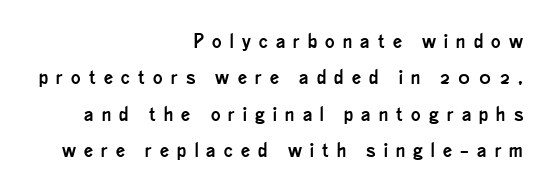
The image shows 20 px text type, upright; set right-aligned, line spacing 1.82x, unusually wide letter spacing (+0.41 em), not underlined.
